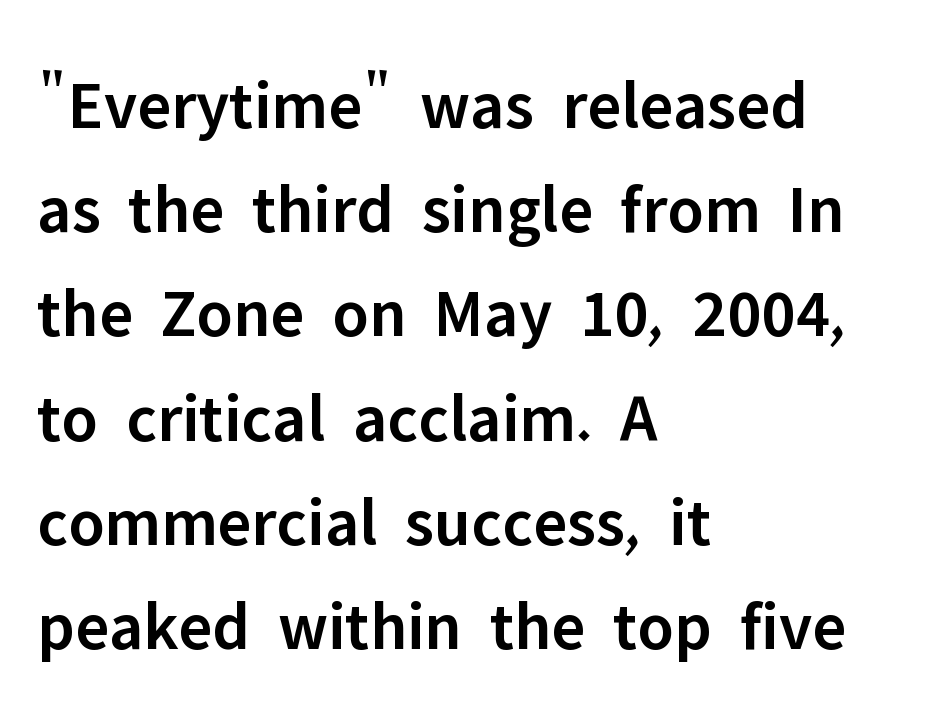
Layout note: lines flush left. Every letter is mildly thick-stroked: semibold rather than bold. The designer left line spacing at the default. Notice how the stems are strictly vertical — no italics here. This sample uses a sans-serif face.
